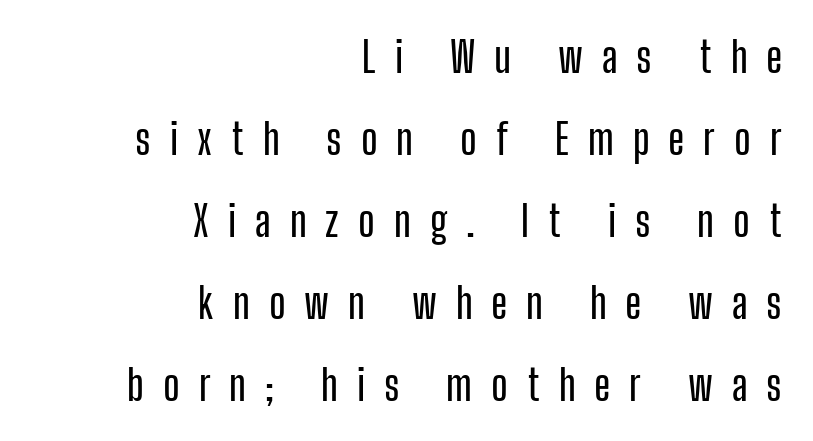
The image shows 42 px condensed sans-serif type, upright; set right-aligned, loose line spacing (1.95x), unusually wide letter spacing (+0.45 em), not underlined; low stroke contrast and a medium x-height.
